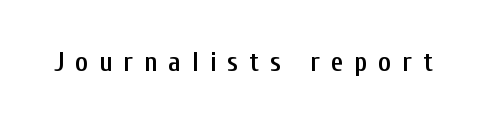
The image shows 27 px text type, upright; set unusually wide letter spacing (+0.41 em), not underlined.
